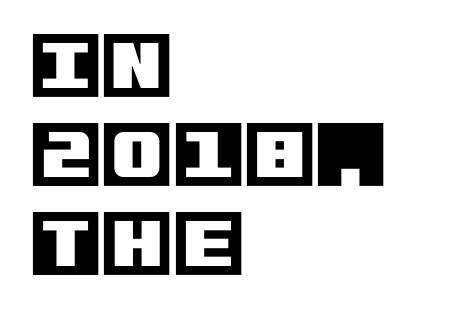
Standard letterfit; no display-style spreading of the glyphs. Descender tails drop into unmarked territory. The letters stand straight up with perfectly vertical stems. The lines are quadded left.
